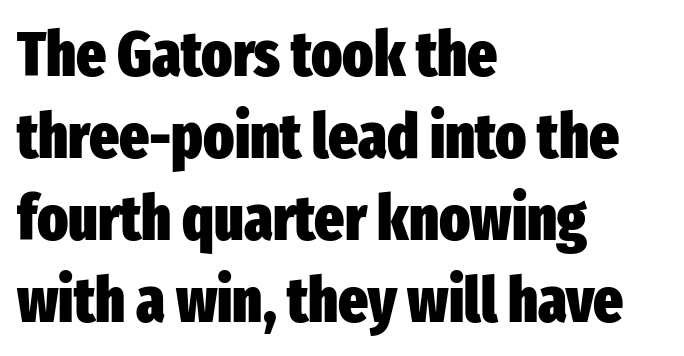
Q: Is the text bold? A: Yes.
Q: Is the text italic (slanted)? A: No, it is upright.
Q: Is the typeface a serif or a sans-serif typeface? A: Sans-serif.
Q: Is the text underlined? A: No.
Q: How is the paragraph aligned? A: Left-aligned.
Q: Is the spacing between letters normal or unusually wide? A: Normal.
Q: Is the spacing between lines tight, normal or loose? A: Normal.
Q: Width (condensed, normal, or wide)? A: Condensed.
Q: Stroke contrast? A: Low.
Q: x-height? A: Medium.
Q: Monospaced? A: No.
